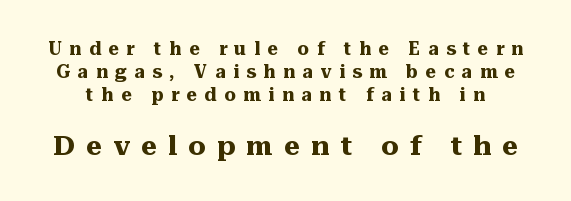
{"italic": "no", "bold": "yes", "underline": "no", "line_spacing": "normal", "line_spacing_ratio": 1.29, "letter_spacing": "wide", "letter_spacing_em": 0.42, "larger_block": "second", "size_ratio": 1.5, "glyph_px": 27}
